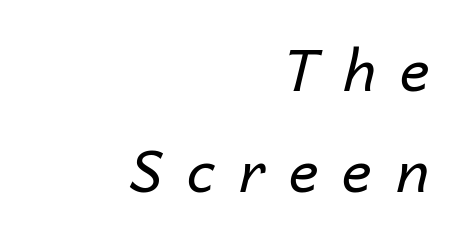
Q: Is the text bold? A: No.
Q: Is the text italic (slanted)? A: Yes, it leans right by about 14 degrees.
Q: Is the text underlined? A: No.
Q: How is the paragraph aligned? A: Right-aligned.
Q: Is the spacing between letters normal or unusually wide? A: Unusually wide.
Q: Width (condensed, normal, or wide)? A: Normal.
Q: Stroke contrast? A: Low.
Q: x-height? A: Medium.
Q: Monospaced? A: No.
